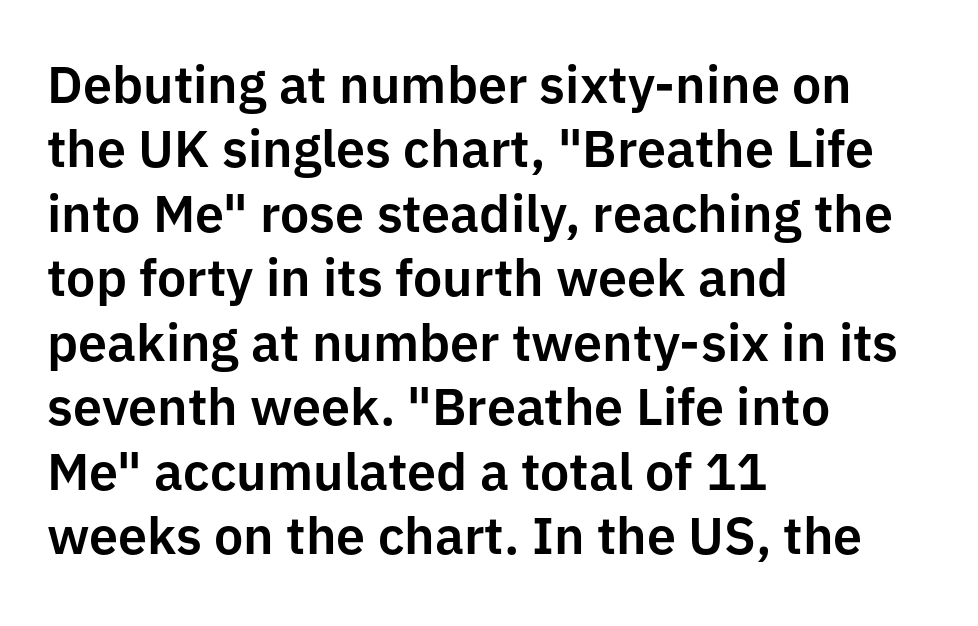
Q: Is the text italic (slanted)? A: No, it is upright.
Q: Is the typeface a serif or a sans-serif typeface? A: Sans-serif.
Q: Is the text underlined? A: No.
Q: How is the paragraph aligned? A: Left-aligned.
Q: Is the spacing between letters normal or unusually wide? A: Normal.
Q: Width (condensed, normal, or wide)? A: Normal.
Q: Stroke contrast? A: Low.
Q: x-height? A: Medium.
Q: Monospaced? A: No.
